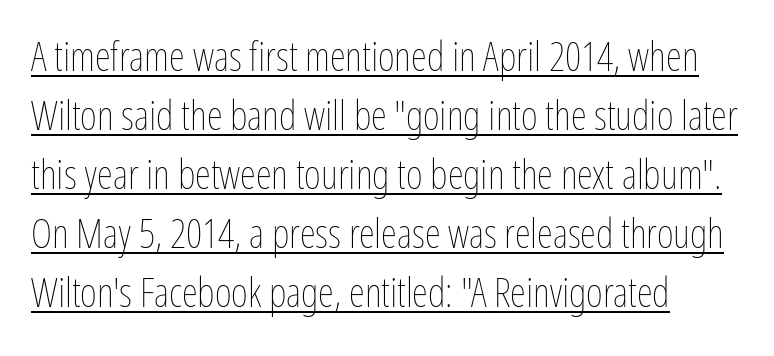
{"italic": "no", "bold": "no", "weight": "thin", "width": "condensed", "stroke_contrast": "low", "x_height": "medium", "monospaced": "no", "underline": "yes", "align": "left", "line_spacing": "normal", "line_spacing_ratio": 1.44, "letter_spacing": "normal", "letter_spacing_em": 0.0, "glyph_px": 41}
